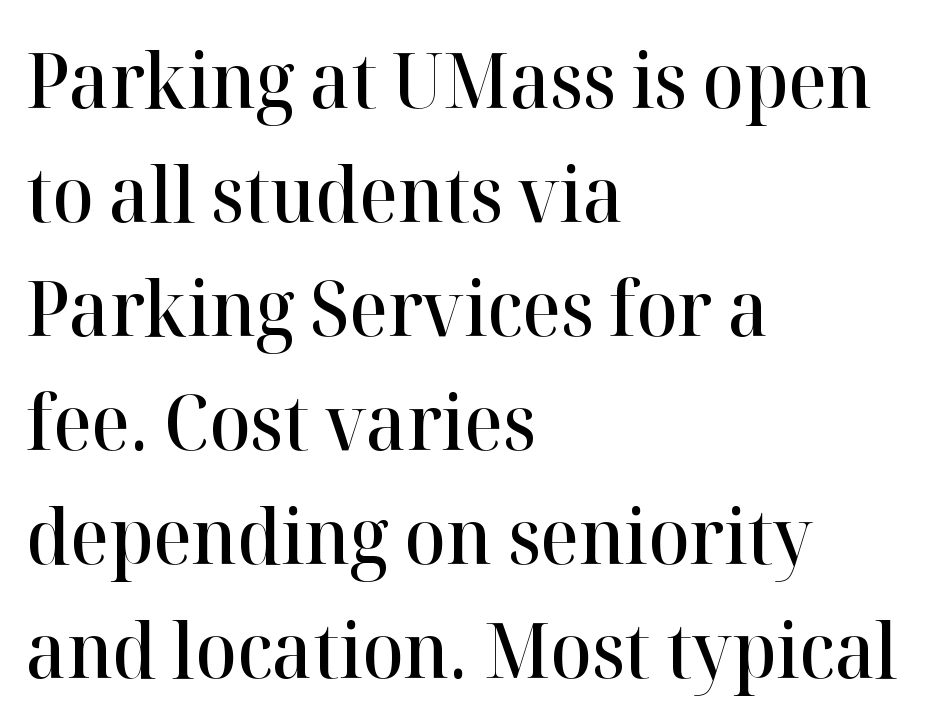
Q: Is the text bold? A: Semi-bold.
Q: Is the text italic (slanted)? A: No, it is upright.
Q: Is the typeface a serif or a sans-serif typeface? A: Serif.
Q: Is the text underlined? A: No.
Q: How is the paragraph aligned? A: Left-aligned.
Q: Is the spacing between letters normal or unusually wide? A: Normal.
Q: Is the spacing between lines tight, normal or loose? A: Normal.
Q: Width (condensed, normal, or wide)? A: Normal.
Q: Stroke contrast? A: High.
Q: x-height? A: Medium.
Q: Monospaced? A: No.
